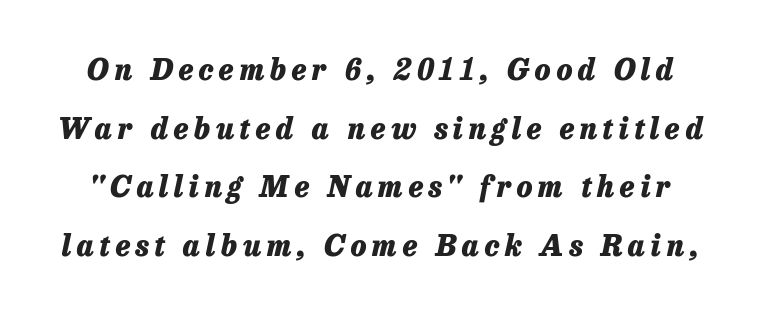
{"italic": "yes", "lean": "right", "slant_degrees": 13, "bold": "yes", "weight": "heavy", "width": "normal", "stroke_contrast": "low", "x_height": "medium", "monospaced": "no", "underline": "no", "line_spacing": "loose", "line_spacing_ratio": 2.02, "glyph_px": 29}
